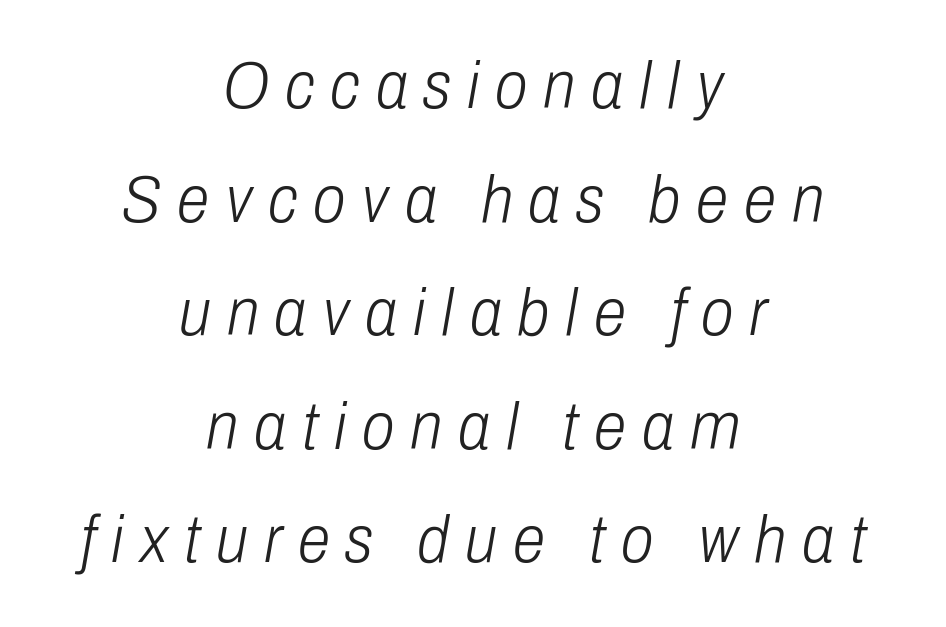
Heft: none added — not bold. Descenders hang freely into open space. A typesetter would call this proportional, since set widths differ per character. Display-style spreading of the glyphs; the letterfit is very open.
